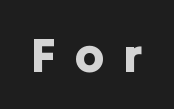
The image shows 49 px sans-serif type, upright; set unusually wide letter spacing (+0.38 em), not underlined; low stroke contrast and a medium x-height.
